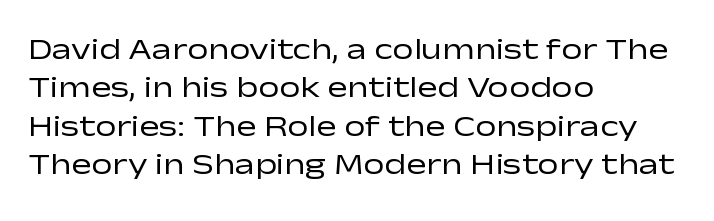
{"serif": "no", "italic": "no", "bold": "no", "weight": "regular", "width": "wide", "stroke_contrast": "low", "x_height": "medium", "monospaced": "no", "underline": "no", "align": "left", "line_spacing": "normal", "line_spacing_ratio": 1.28, "letter_spacing": "normal", "letter_spacing_em": 0.0, "glyph_px": 30}
